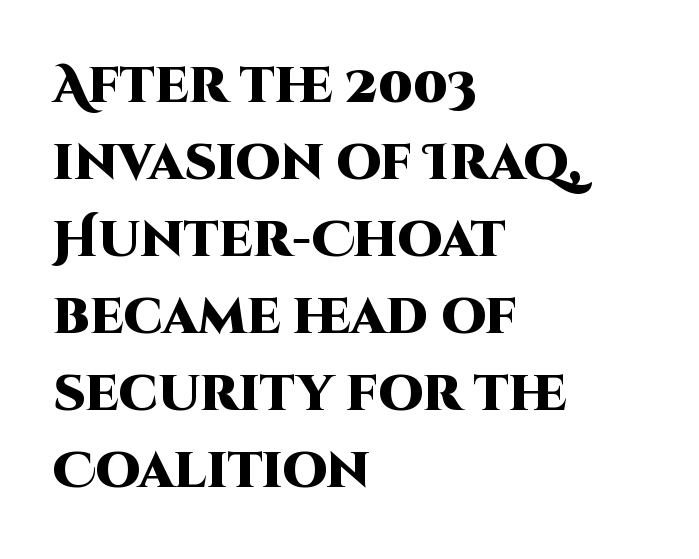
Does the lettering tilt? It doesn't — this is upright. Here the designer chose a conventional face with non-uniform glyph widths. A typesetter would call this zero additional tracking. Is there much room between lines? A standard amount, neither cramped nor airy. Unmarked baselines from the first word to the last.
